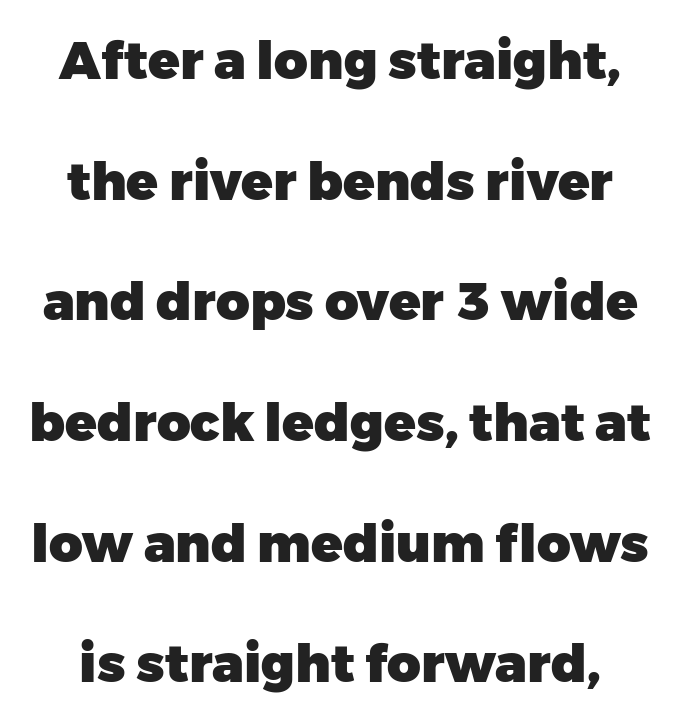
The image shows 52 px heavy sans-serif type, upright; set loose line spacing (2.32x), normal letter spacing, not underlined; low stroke contrast and a medium x-height.
